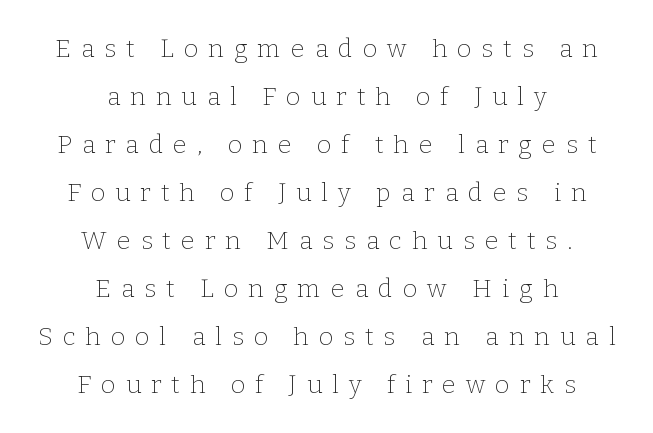
The image shows 25 px text type, upright; set centered, loose line spacing (1.92x), unusually wide letter spacing (+0.4 em), not underlined.
